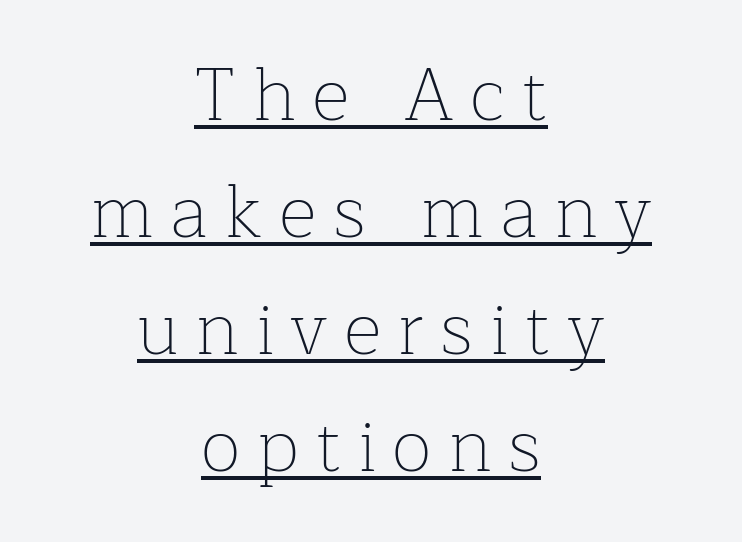
{"serif": "yes", "italic": "no", "bold": "no", "weight": "thin", "width": "normal", "stroke_contrast": "low", "x_height": "medium", "monospaced": "no", "underline": "yes", "align": "center", "line_spacing": "normal", "line_spacing_ratio": 1.58, "letter_spacing": "wide", "letter_spacing_em": 0.22, "glyph_px": 74}
